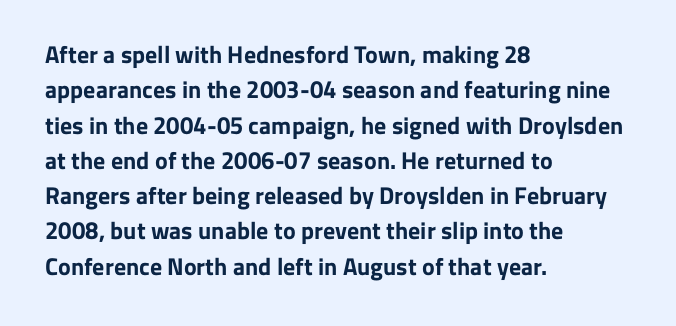
The image shows 24 px bold type, upright; set left-aligned, normal line spacing (1.47x), normal letter spacing, not underlined.
